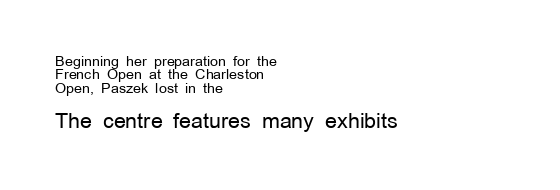
{"italic": "no", "bold": "no", "underline": "no", "align": "left", "line_spacing": "tight", "line_spacing_ratio": 0.96, "letter_spacing": "normal", "letter_spacing_em": 0.0, "larger_block": "second", "size_ratio": 1.5, "glyph_px": 21}
